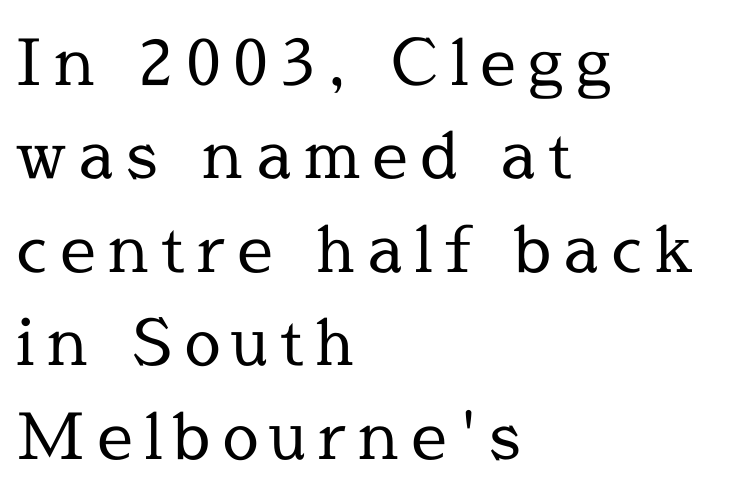
{"serif": "yes", "italic": "no", "bold": "no", "weight": "regular", "width": "normal", "x_height": "medium", "monospaced": "no", "underline": "no", "align": "left", "line_spacing": "normal", "line_spacing_ratio": 1.46, "glyph_px": 64}
